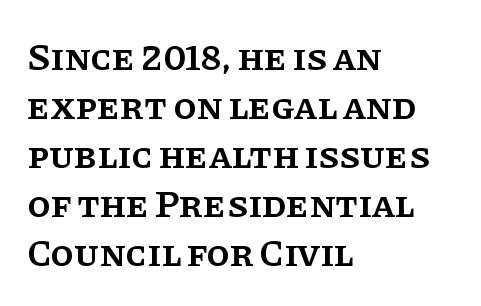
Weight check: semibold — heavier than regular, not quite bold. Clear beneath every line of the passage. Does the leading feel generous? No, just average. How are the letters spaced? Ordinarily, with no added tracking. The face used here is proportionally spaced, like ordinary book or web type. Does the lettering tilt? It doesn't — this is upright.
